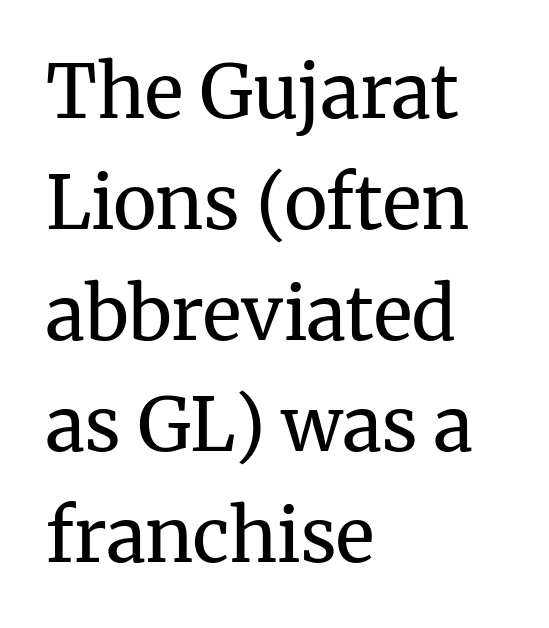
Q: Is the text bold? A: No.
Q: Is the text italic (slanted)? A: No, it is upright.
Q: Is the typeface a serif or a sans-serif typeface? A: Serif.
Q: Is the text underlined? A: No.
Q: How is the paragraph aligned? A: Left-aligned.
Q: Is the spacing between letters normal or unusually wide? A: Normal.
Q: Is the spacing between lines tight, normal or loose? A: Normal.
Q: Width (condensed, normal, or wide)? A: Normal.
Q: Stroke contrast? A: Medium.
Q: x-height? A: Medium.
Q: Monospaced? A: No.
